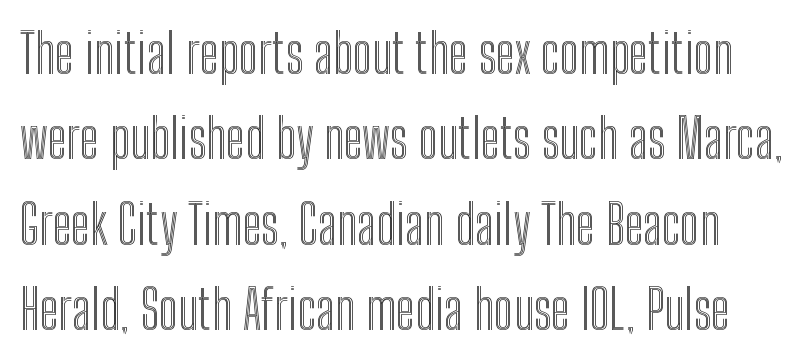
{"italic": "no", "width": "condensed", "x_height": "medium", "monospaced": "no", "underline": "no", "line_spacing": "normal", "line_spacing_ratio": 1.58, "letter_spacing": "normal", "letter_spacing_em": 0.0, "glyph_px": 54}
